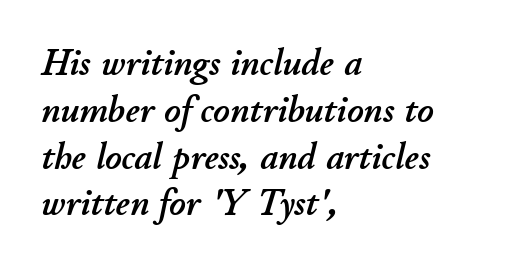
The image shows 39 px text type, italic (leaning right); set left-aligned, line spacing 1.2x, normal letter spacing, not underlined; low stroke contrast and a small x-height.
